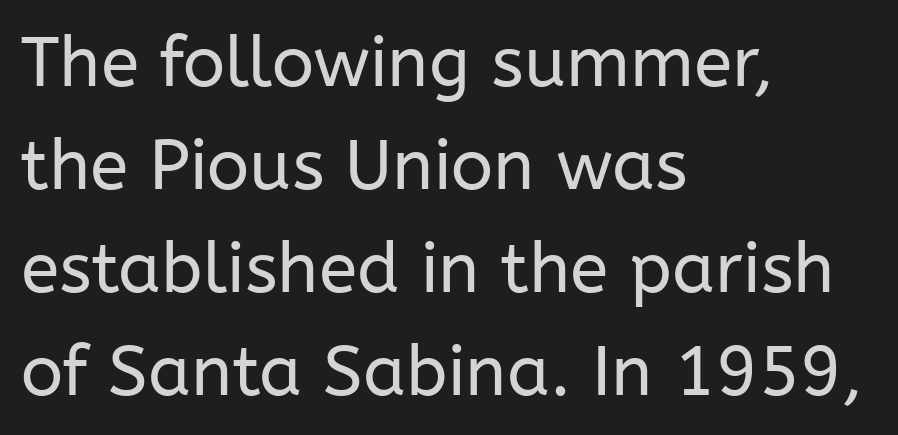
Horizontal bands of white between lines are of average thickness. Vertical stems look standard width or narrower in stroke. The text block is weighted toward the left margin, trailing off unevenly rightward. What stands out about the letter spacing? Nothing — it is the standard amount. Posture: straight, roman, zero tilt.
